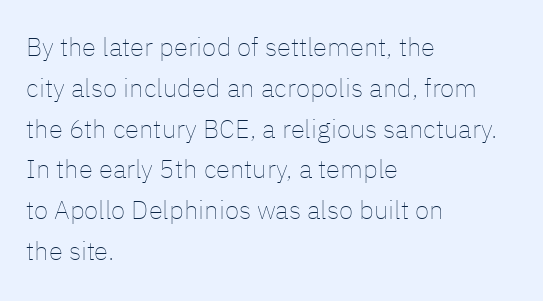
Q: Is the text bold? A: No.
Q: Is the text italic (slanted)? A: No, it is upright.
Q: Is the text underlined? A: No.
Q: How is the paragraph aligned? A: Left-aligned.
Q: Is the spacing between letters normal or unusually wide? A: Normal.
Q: Is the spacing between lines tight, normal or loose? A: Normal.
